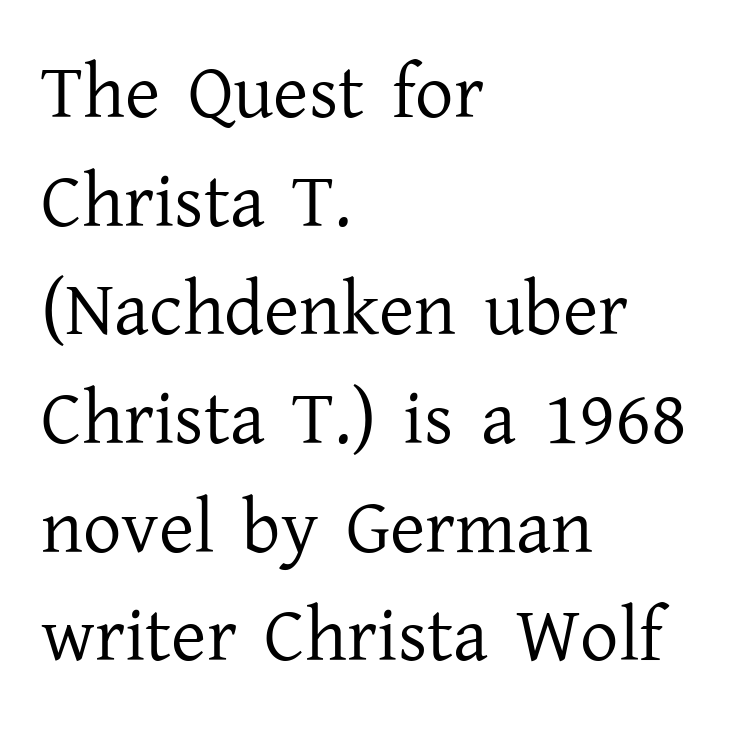
{"serif": "yes", "italic": "no", "bold": "no", "weight": "regular", "width": "normal", "stroke_contrast": "low", "x_height": "medium", "monospaced": "no", "underline": "no", "align": "left", "line_spacing": "normal", "line_spacing_ratio": 1.43, "letter_spacing": "normal", "letter_spacing_em": 0.0, "glyph_px": 76}
